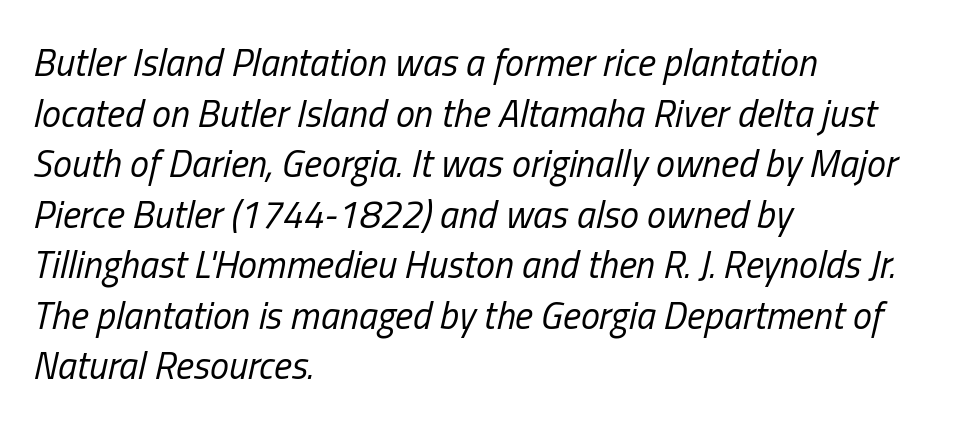
In terms of leading, this rendering sits right in the middle. The typesetter chose a ragged-right arrangement here. Spacing verdict: proportional, widths tailored to each character. Letters have the restrained weight of plain body copy at most. This rendering leaves character spacing at its baseline value. This is oblique type, the kind used for emphasis or titles.
